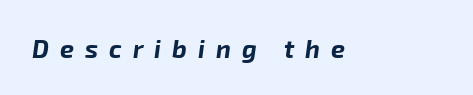
Q: Is the text bold? A: Yes.
Q: Is the text italic (slanted)? A: Yes, it leans right by about 8 degrees.
Q: Is the text underlined? A: No.
Q: Is the spacing between letters normal or unusually wide? A: Unusually wide.
